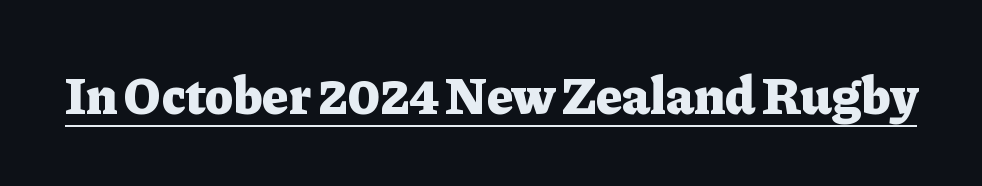
The typesetter has applied underlining to the passage shown. Note the varied advance widths — an 'i' is clearly narrower than an 'm'. The face used here is rendered with its standard letterfit. Characters remain perfectly vertical along every line.
